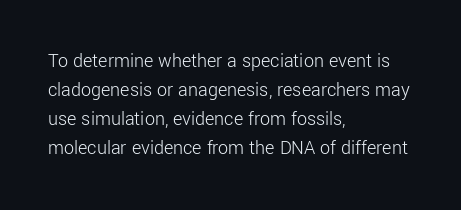
Q: Is the text bold? A: No.
Q: Is the text italic (slanted)? A: No, it is upright.
Q: Is the text underlined? A: No.
Q: How is the paragraph aligned? A: Left-aligned.
Q: Is the spacing between letters normal or unusually wide? A: Normal.
Q: Is the spacing between lines tight, normal or loose? A: Normal.
